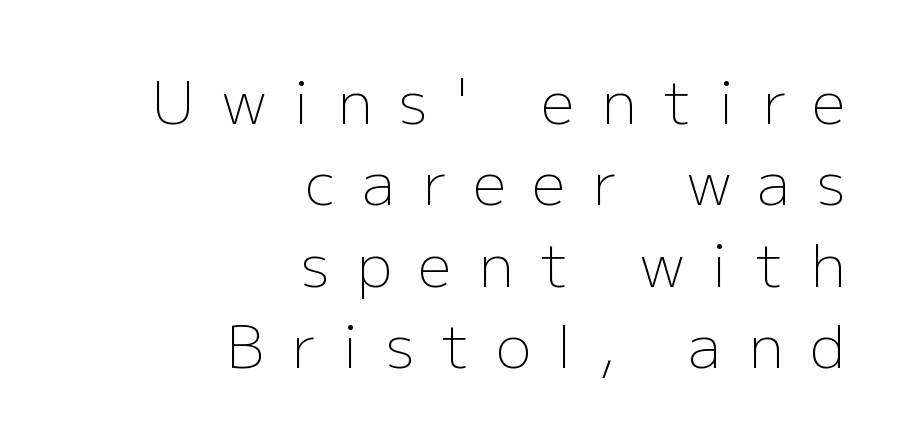
Varying glyph widths throughout — classic text-font behaviour. Stroke thickness stays within the range of a standard reading face or lighter. The glyphs are unaccompanied by any horizontal stroke below them. This sample uses an upright cut, with every glyph sitting square on the baseline. Caption: multi-line text, flush right, ragged left.
